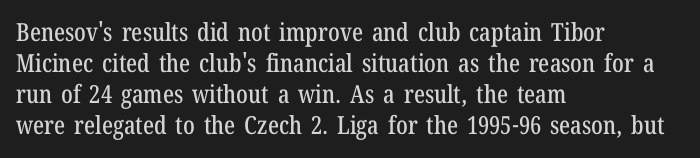
Clear beneath every line of the passage. Is the block centered? No — it sits flush against the left margin. Observe the ordinary spacing: letters are neighbours, not strangers. The letters stand upright; this is a roman face.
